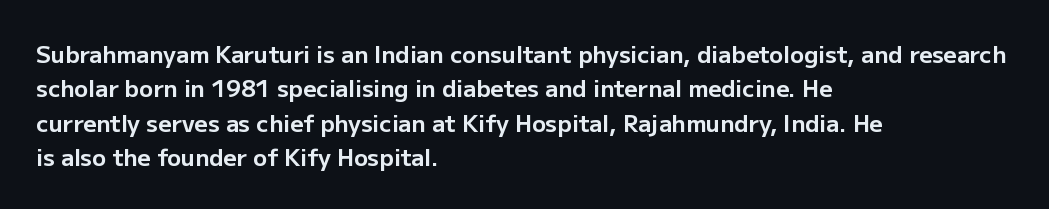
The image shows 23 px bold type, upright; set left-aligned, normal line spacing (1.49x), normal letter spacing, not underlined.
